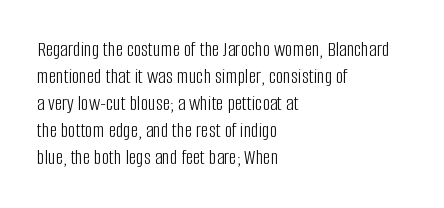
Q: Is the text bold? A: No.
Q: Is the text italic (slanted)? A: No, it is upright.
Q: Is the text underlined? A: No.
Q: How is the paragraph aligned? A: Left-aligned.
Q: Is the spacing between letters normal or unusually wide? A: Normal.
Q: Is the spacing between lines tight, normal or loose? A: Normal.
